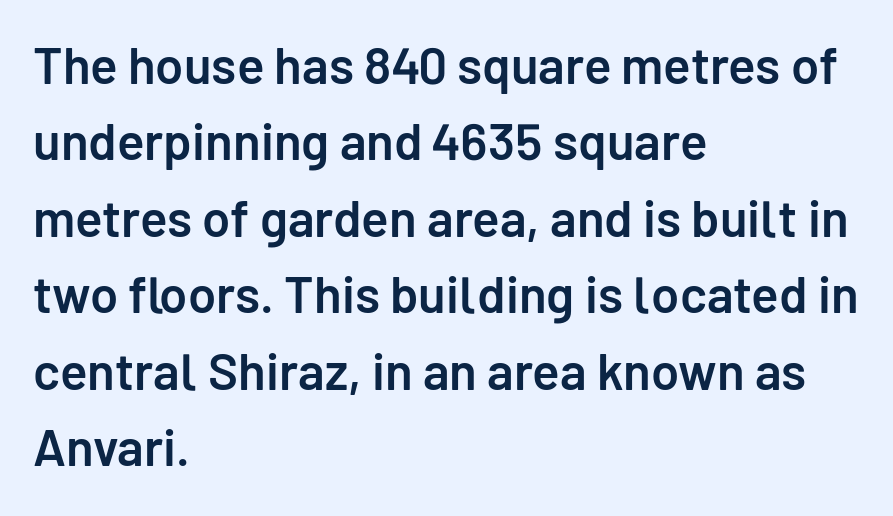
{"serif": "no", "italic": "no", "bold": "semi", "weight": "semibold", "width": "normal", "stroke_contrast": "low", "x_height": "medium", "monospaced": "no", "underline": "no", "align": "left", "line_spacing": "normal", "line_spacing_ratio": 1.5, "letter_spacing": "normal", "letter_spacing_em": 0.0, "glyph_px": 51}
